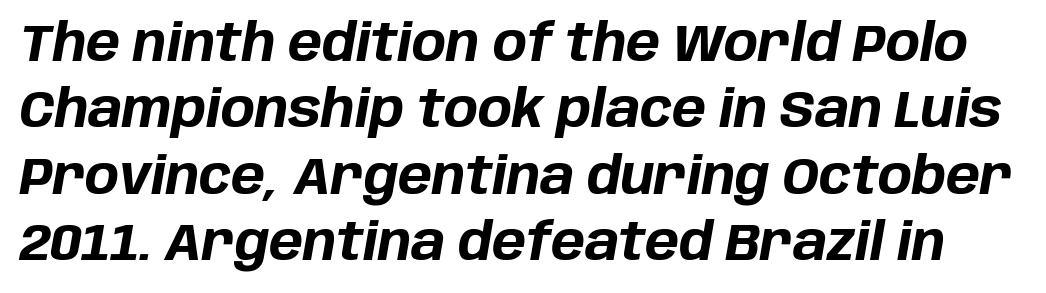
The image shows 51 px bold type, italic (leaning right); set normal line spacing (1.3x), normal letter spacing, not underlined; low stroke contrast and a large x-height.
